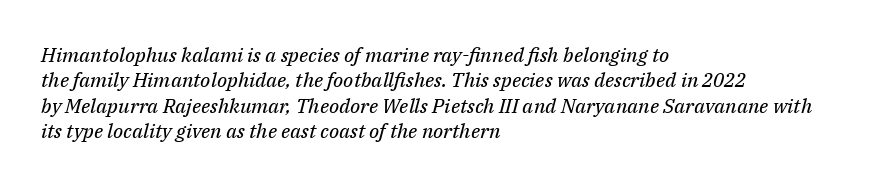
The image shows 20 px text type, italic (leaning right); set left-aligned, normal line spacing (1.27x), normal letter spacing, not underlined.
